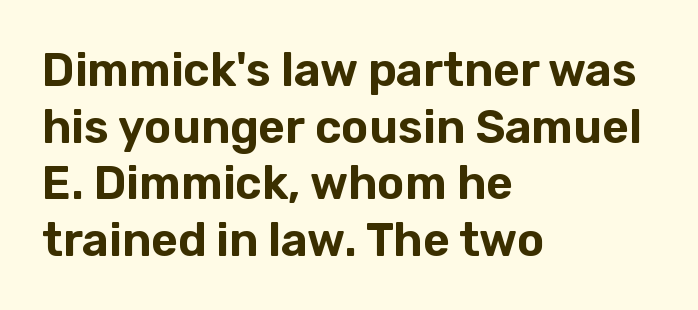
{"serif": "no", "italic": "no", "width": "normal", "stroke_contrast": "low", "x_height": "medium", "monospaced": "no", "underline": "no", "align": "left", "line_spacing_ratio": 1.23, "letter_spacing": "normal", "letter_spacing_em": 0.0, "glyph_px": 46}
